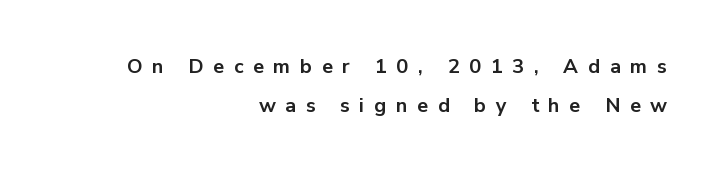
The image shows 20 px bold type, upright; set right-aligned, loose line spacing (1.93x), unusually wide letter spacing (+0.48 em), not underlined.
